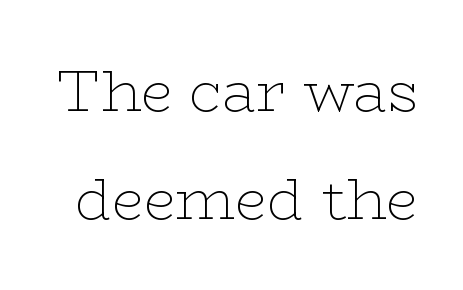
{"serif": "yes", "italic": "no", "bold": "no", "weight": "thin", "width": "wide", "stroke_contrast": "low", "x_height": "medium", "monospaced": "no", "underline": "no", "line_spacing_ratio": 1.87, "letter_spacing": "normal", "letter_spacing_em": 0.0, "glyph_px": 58}
